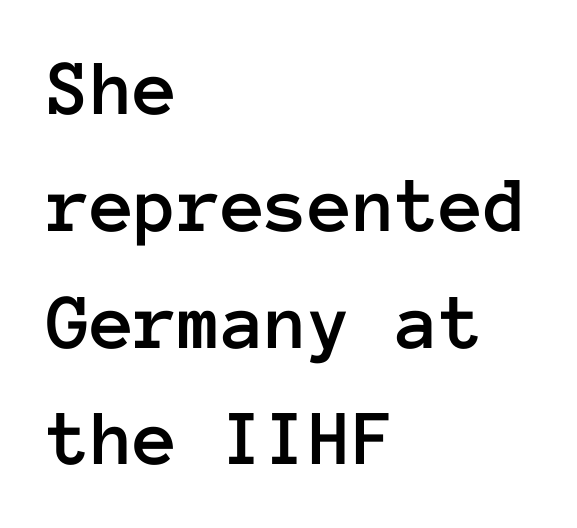
Q: Is the text italic (slanted)? A: No, it is upright.
Q: Is the text underlined? A: No.
Q: How is the paragraph aligned? A: Left-aligned.
Q: Is the spacing between letters normal or unusually wide? A: Normal.
Q: Is the spacing between lines tight, normal or loose? A: Normal.
Q: Width (condensed, normal, or wide)? A: Normal.
Q: Stroke contrast? A: Low.
Q: x-height? A: Medium.
Q: Monospaced? A: Yes.
